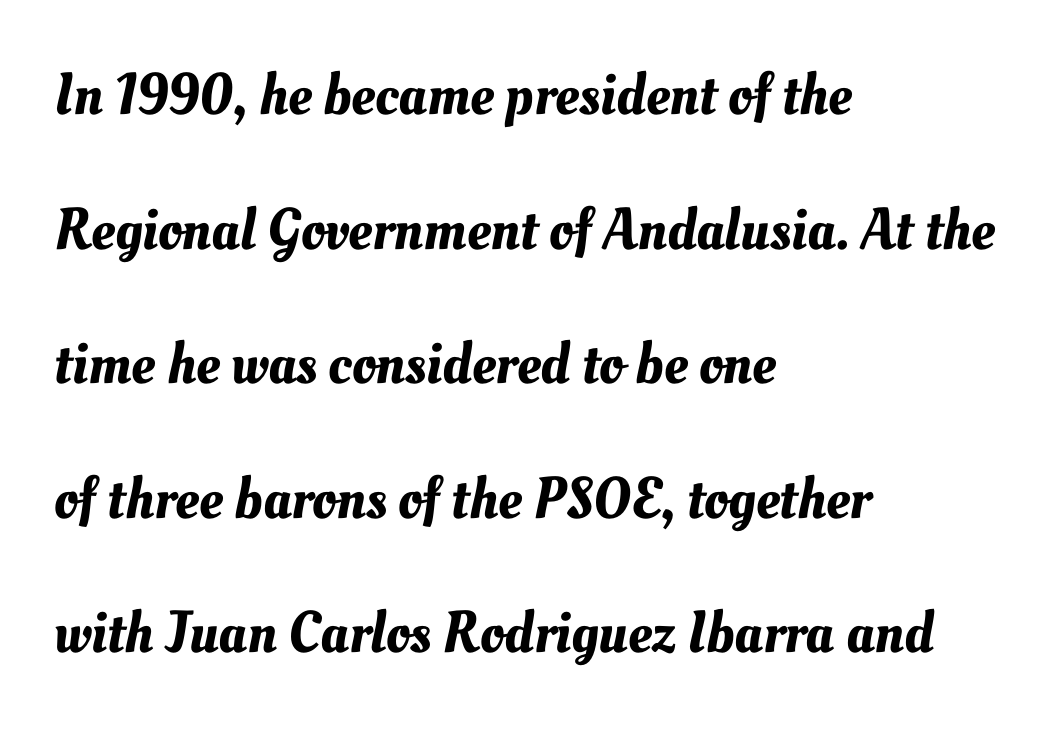
The image shows 59 px text type; set left-aligned, loose line spacing (2.28x), normal letter spacing, not underlined; medium stroke contrast and a small x-height.
